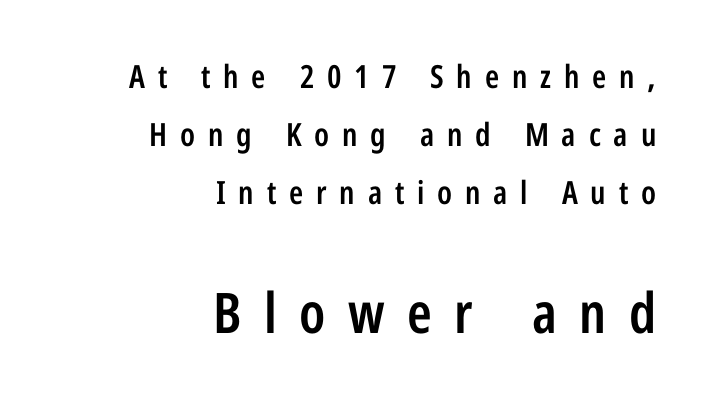
The image shows 56 px semibold, condensed sans-serif type, upright; set right-aligned, line spacing 1.82x, unusually wide letter spacing (+0.4 em), not underlined; the second (bottom) block is 1.75x larger; low stroke contrast and a medium x-height.
